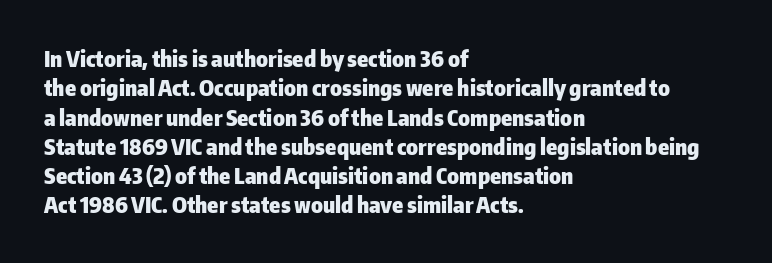
Q: Is the text bold? A: Yes.
Q: Is the text italic (slanted)? A: No, it is upright.
Q: Is the text underlined? A: No.
Q: How is the paragraph aligned? A: Left-aligned.
Q: Is the spacing between letters normal or unusually wide? A: Normal.
Q: Is the spacing between lines tight, normal or loose? A: Normal.
